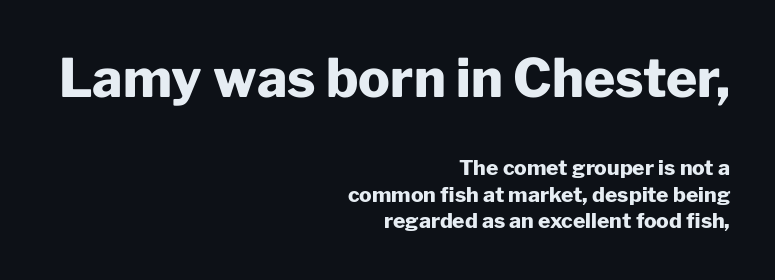
{"serif": "no", "italic": "no", "bold": "yes", "weight": "heavy", "width": "normal", "stroke_contrast": "low", "x_height": "medium", "monospaced": "no", "underline": "no", "align": "right", "line_spacing": "normal", "line_spacing_ratio": 1.26, "letter_spacing": "normal", "letter_spacing_em": 0.0, "larger_block": "first", "size_ratio": 2.52, "glyph_px": 53}
